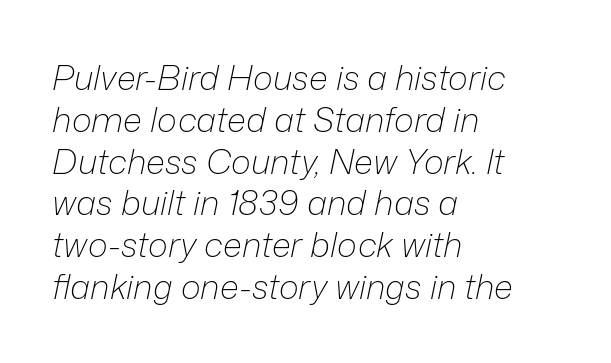
Q: Is the text bold? A: No.
Q: Is the text italic (slanted)? A: Yes, it leans right by about 12 degrees.
Q: Is the text underlined? A: No.
Q: How is the paragraph aligned? A: Left-aligned.
Q: Is the spacing between letters normal or unusually wide? A: Normal.
Q: Width (condensed, normal, or wide)? A: Normal.
Q: Stroke contrast? A: Low.
Q: x-height? A: Medium.
Q: Monospaced? A: No.
